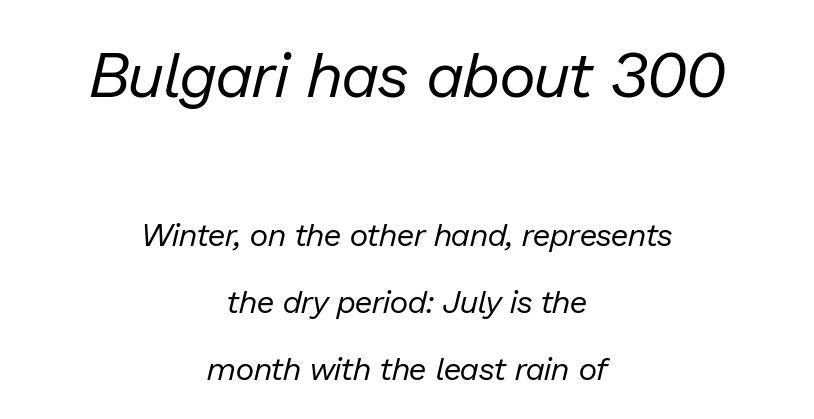
The image shows 63 px regular-weight type, italic (leaning right); set centered, loose line spacing (2.08x), normal letter spacing, not underlined; the first (top) block is 1.97x larger; low stroke contrast and a medium x-height.
